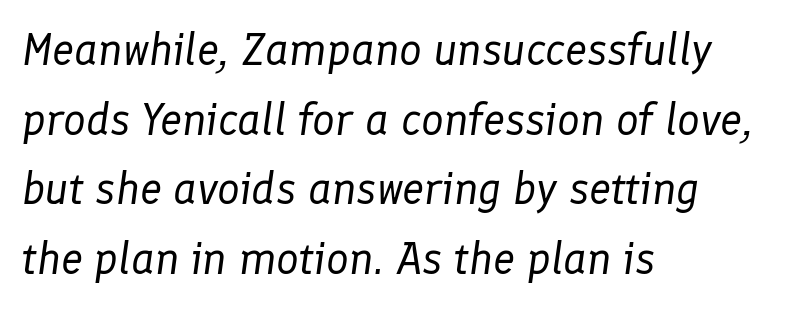
{"italic": "yes", "lean": "right", "slant_degrees": 8, "bold": "no", "weight": "regular", "width": "normal", "stroke_contrast": "low", "x_height": "medium", "monospaced": "no", "underline": "no", "align": "left", "line_spacing": "normal", "line_spacing_ratio": 1.55, "letter_spacing": "normal", "letter_spacing_em": 0.0, "glyph_px": 45}
